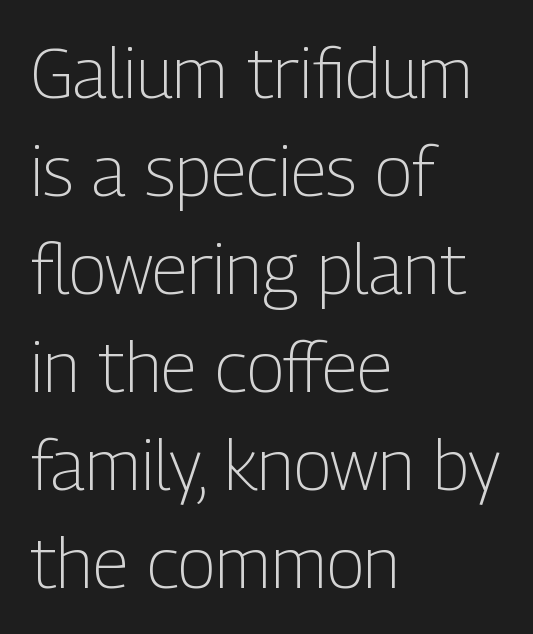
In CSS terms this would be text-align: left. Vertical strokes here are truly vertical. Line spacing here is normal. Unmarked baselines from the first word to the last. The letters advance in unequal steps, a hallmark of proportional type.
